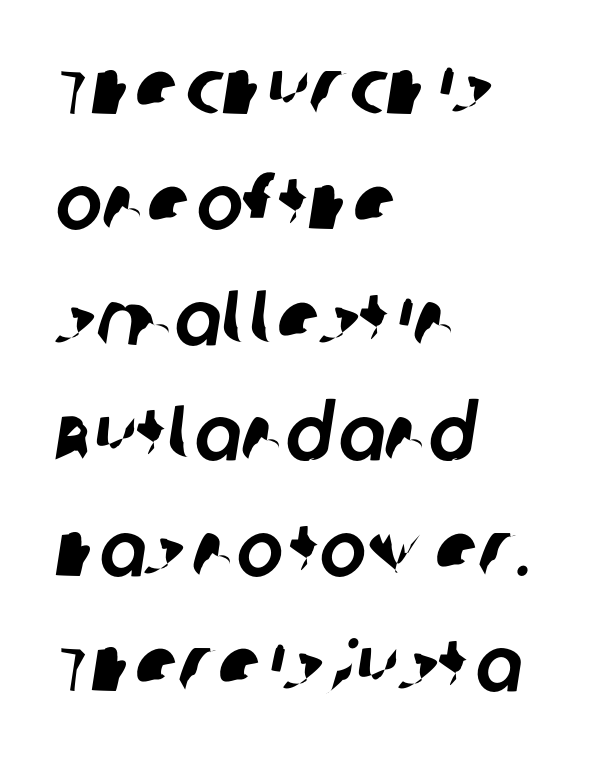
Q: Is the typeface a serif or a sans-serif typeface? A: Sans-serif.
Q: Is the text underlined? A: No.
Q: How is the paragraph aligned? A: Left-aligned.
Q: Is the spacing between letters normal or unusually wide? A: Normal.
Q: Is the spacing between lines tight, normal or loose? A: Normal.
Q: Width (condensed, normal, or wide)? A: Normal.
Q: Stroke contrast? A: Low.
Q: x-height? A: Large.
Q: Monospaced? A: No.
